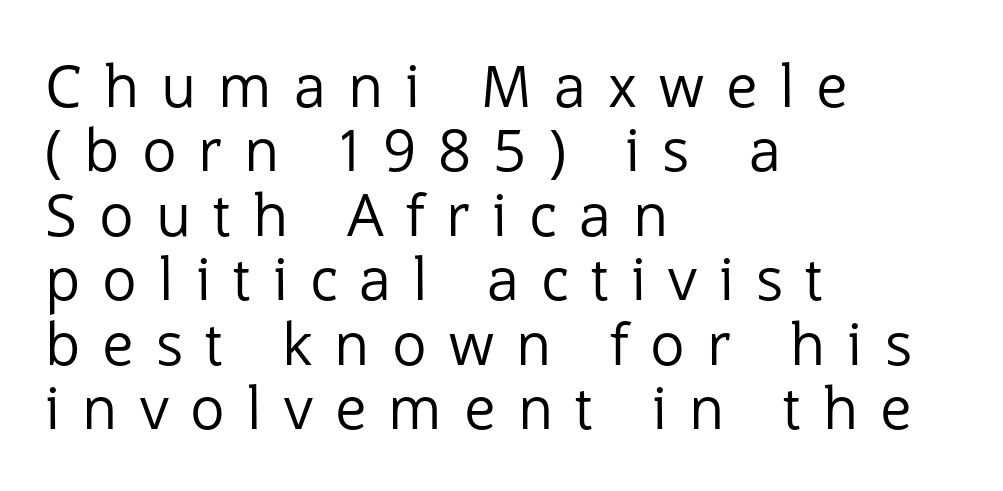
Q: Is the text bold? A: No.
Q: Is the text italic (slanted)? A: No, it is upright.
Q: Is the typeface a serif or a sans-serif typeface? A: Sans-serif.
Q: Is the text underlined? A: No.
Q: How is the paragraph aligned? A: Left-aligned.
Q: Is the spacing between letters normal or unusually wide? A: Unusually wide.
Q: Is the spacing between lines tight, normal or loose? A: Tight.
Q: Width (condensed, normal, or wide)? A: Normal.
Q: Stroke contrast? A: Low.
Q: x-height? A: Medium.
Q: Monospaced? A: No.
